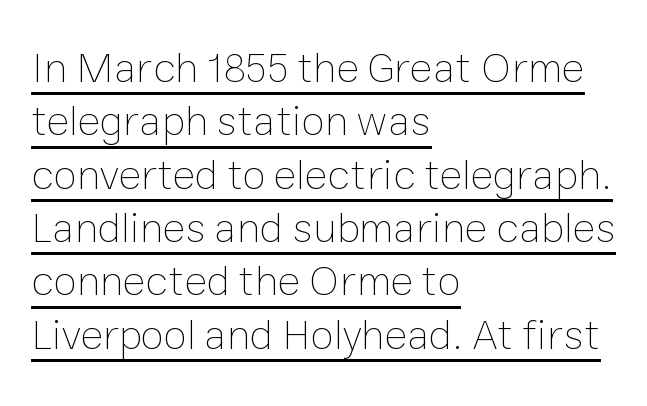
Q: Is the text bold? A: No.
Q: Is the text italic (slanted)? A: No, it is upright.
Q: Is the text underlined? A: Yes.
Q: How is the paragraph aligned? A: Left-aligned.
Q: Is the spacing between letters normal or unusually wide? A: Normal.
Q: Width (condensed, normal, or wide)? A: Normal.
Q: Stroke contrast? A: Low.
Q: x-height? A: Medium.
Q: Monospaced? A: No.
